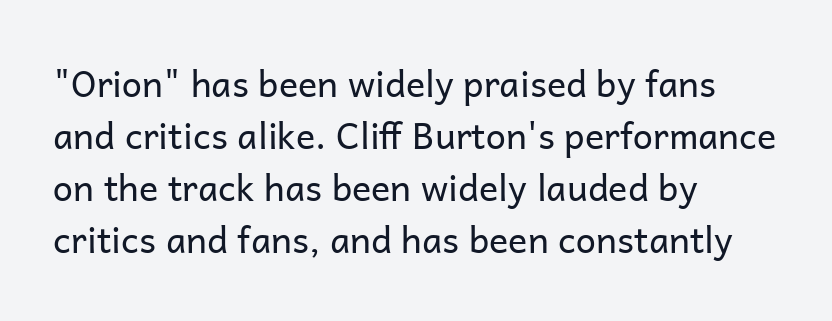
The image shows 36 px regular-weight sans-serif type, upright; set left-aligned, normal line spacing (1.44x), normal letter spacing, not underlined; low stroke contrast and a medium x-height.
